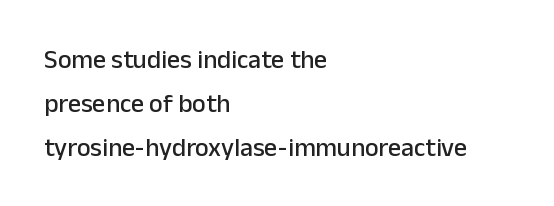
Notice how the passage keeps a crisp vertical edge on the left only. Bare-footed words on every line. Horizontal bands of white between lines are of average thickness. Ordinary non-slanted type is in use.
